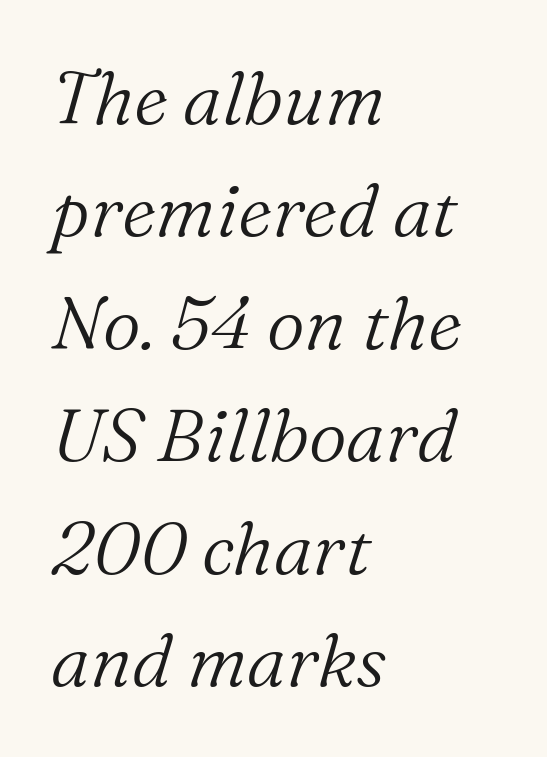
The image shows 74 px light serif type, italic (leaning right); set left-aligned, normal line spacing (1.52x), normal letter spacing, not underlined; medium stroke contrast and a medium x-height.
